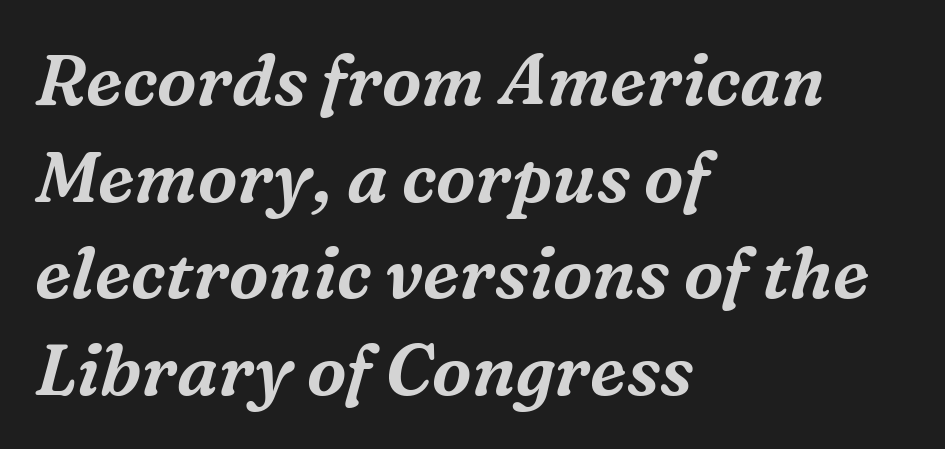
Underline: absent. Compared with a centered layout, this one pins lines to the left instead. Varying glyph widths throughout — classic text-font behaviour. The letterforms sit shoulder to shoulder at normal distance. Every character sits at an angle, as italics do. Normally led — the rows are evenly, conventionally spaced.
